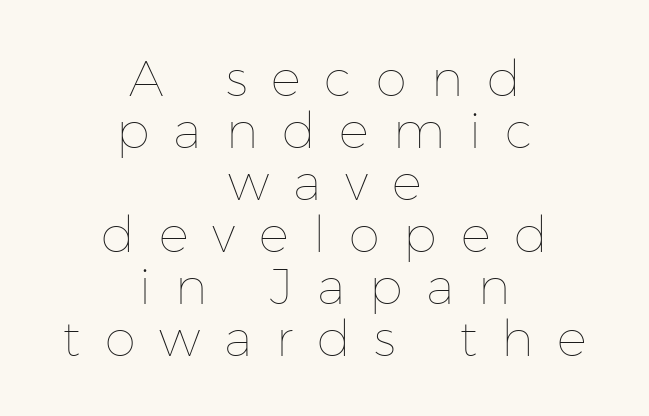
The image shows 50 px thin type, upright; set centered, tight line spacing (1.04x), unusually wide letter spacing (+0.48 em), not underlined; low stroke contrast and a medium x-height.
